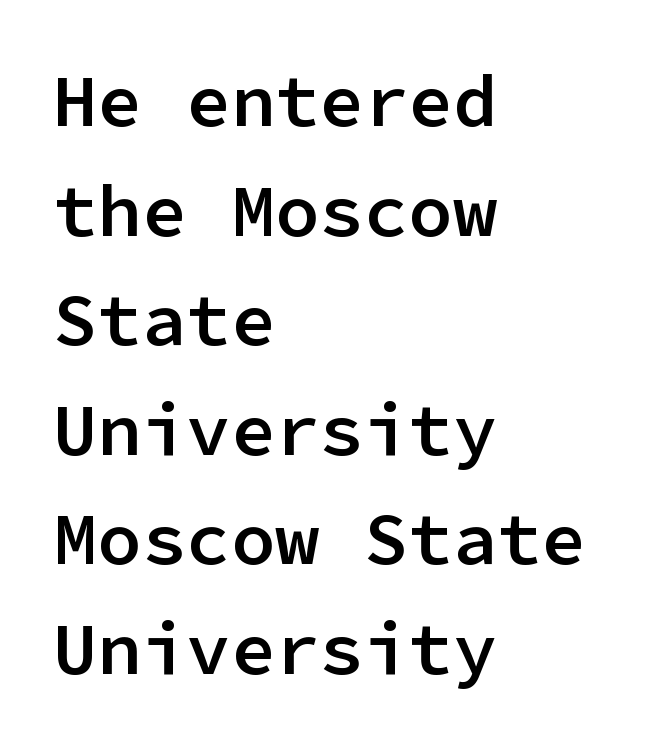
{"serif": "no", "italic": "no", "bold": "semi", "weight": "semibold", "width": "normal", "stroke_contrast": "low", "x_height": "medium", "monospaced": "yes", "underline": "no", "align": "left", "line_spacing": "normal", "line_spacing_ratio": 1.48, "letter_spacing": "normal", "letter_spacing_em": 0.0, "glyph_px": 74}
